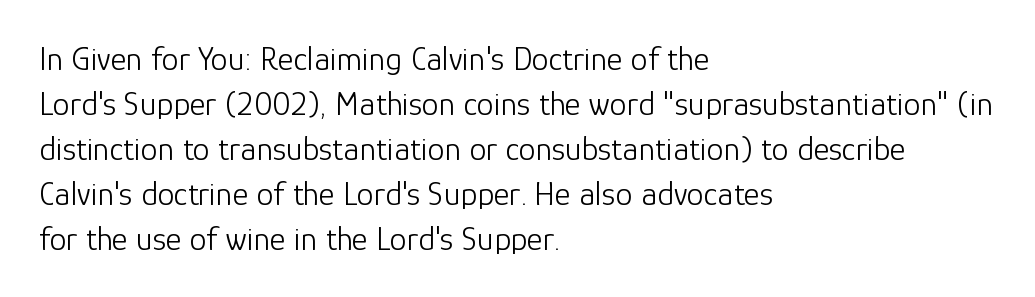
{"serif": "no", "italic": "no", "bold": "no", "weight": "light", "width": "normal", "stroke_contrast": "low", "x_height": "medium", "monospaced": "no", "underline": "no", "align": "left", "line_spacing": "normal", "line_spacing_ratio": 1.32, "letter_spacing": "normal", "letter_spacing_em": 0.0, "glyph_px": 34}
